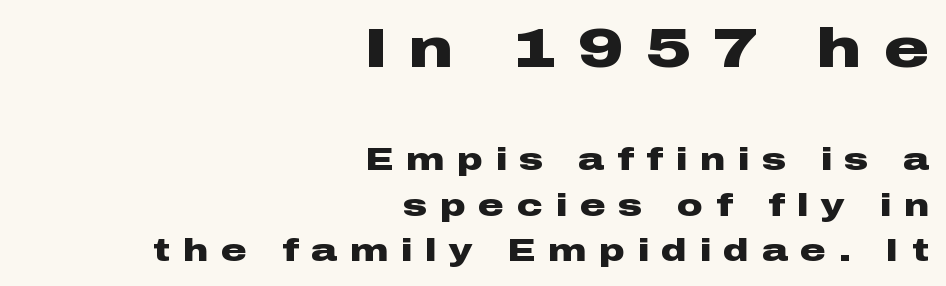
{"serif": "no", "italic": "no", "bold": "yes", "weight": "heavy", "width": "wide", "stroke_contrast": "low", "x_height": "medium", "monospaced": "no", "underline": "no", "align": "right", "line_spacing": "normal", "line_spacing_ratio": 1.42, "letter_spacing": "wide", "letter_spacing_em": 0.4, "larger_block": "first", "size_ratio": 1.75, "glyph_px": 56}
